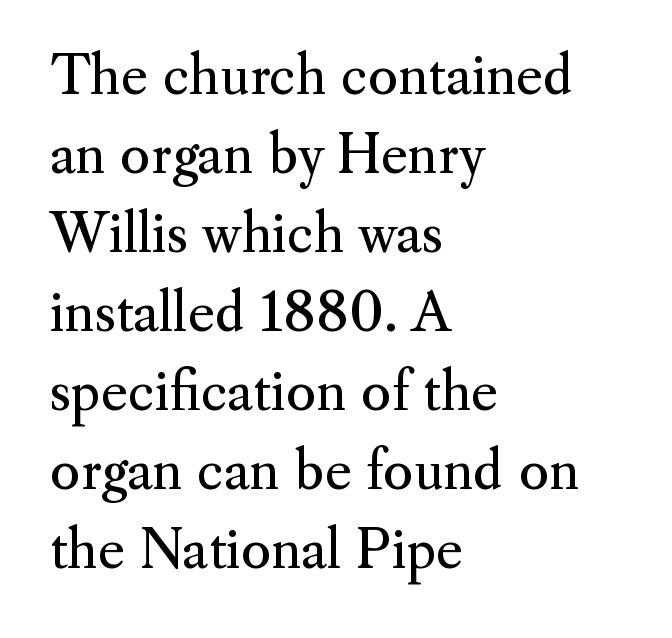
The image shows 52 px regular-weight serif type, upright; set left-aligned, normal line spacing (1.52x), normal letter spacing, not underlined; medium stroke contrast and a small x-height.
